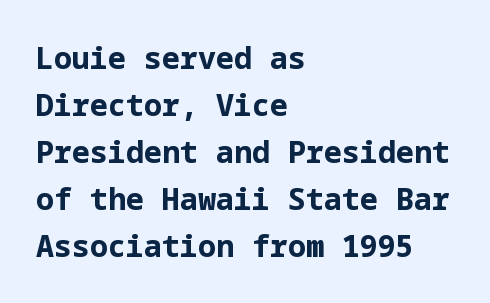
The specimen reads as upright at a glance. The passage shown is emphatically bold. No word sits above an underline. The face used here is rendered with its standard letterfit. These lines are set flush left with a ragged right edge.
